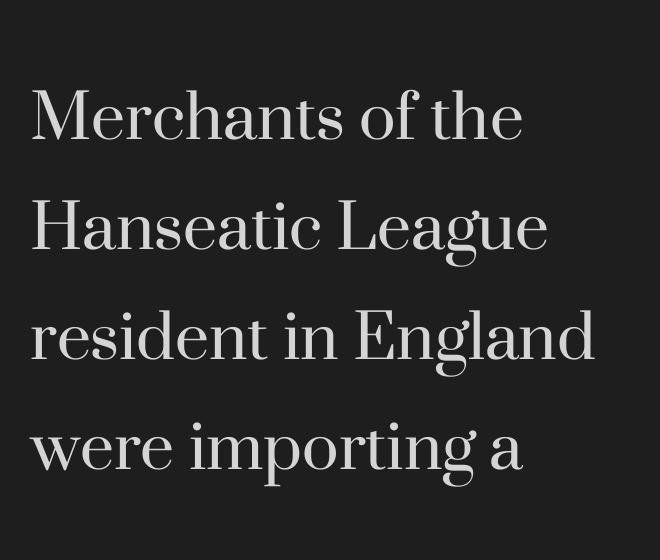
{"serif": "yes", "italic": "no", "bold": "no", "weight": "regular", "width": "normal", "stroke_contrast": "high", "x_height": "small", "monospaced": "no", "underline": "no", "align": "left", "line_spacing": "normal", "line_spacing_ratio": 1.43, "letter_spacing": "normal", "letter_spacing_em": 0.0, "glyph_px": 77}
